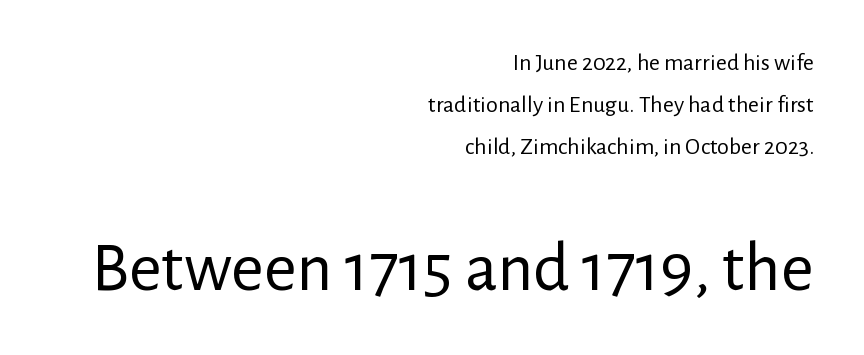
{"serif": "no", "italic": "no", "bold": "no", "weight": "regular", "width": "normal", "stroke_contrast": "low", "x_height": "medium", "monospaced": "no", "underline": "no", "align": "right", "line_spacing_ratio": 1.75, "letter_spacing": "normal", "letter_spacing_em": 0.0, "larger_block": "second", "size_ratio": 2.96, "glyph_px": 71}
